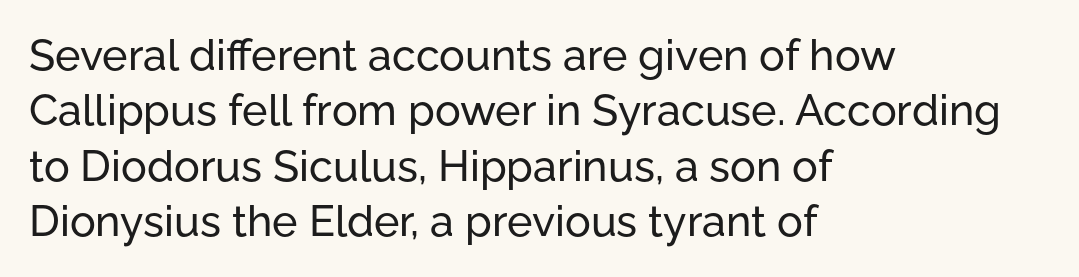
The lettering stays uniformly vertical, giving the passage a roman look. Glyph-to-glyph distance matches everyday printed text. Baseline-to-baseline distance is the conventional proportion of letter height. The passage shown is typed in a proportional face where columns would drift.
